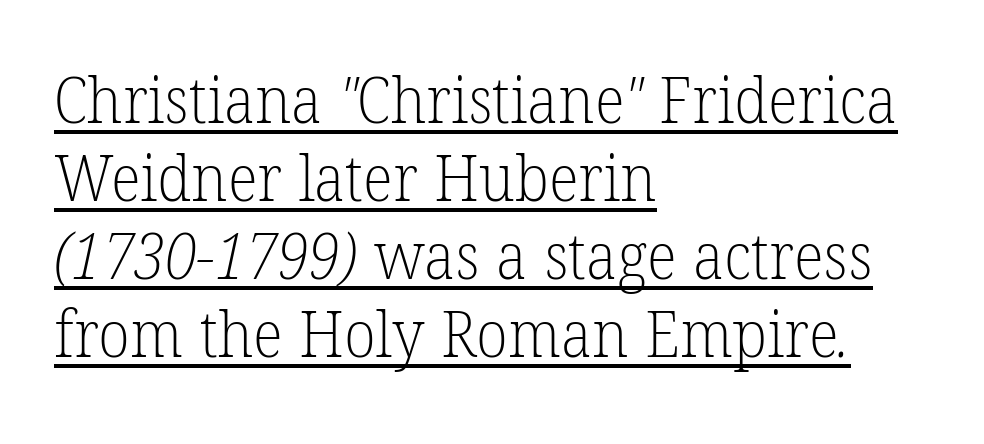
{"serif": "yes", "bold": "no", "weight": "light", "width": "normal", "stroke_contrast": "low", "x_height": "medium", "monospaced": "no", "underline": "yes", "align": "left", "line_spacing_ratio": 1.22, "letter_spacing": "normal", "letter_spacing_em": 0.0, "glyph_px": 64}
